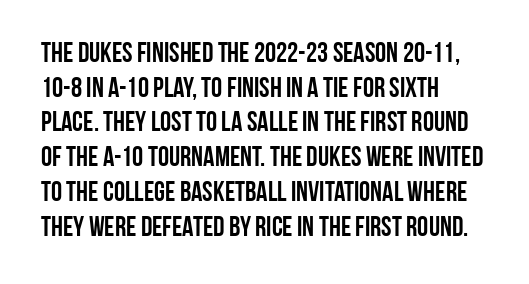
{"serif": "no", "italic": "no", "width": "condensed", "stroke_contrast": "low", "x_height": "large", "monospaced": "no", "underline": "no", "align": "left", "line_spacing_ratio": 1.24, "letter_spacing": "normal", "letter_spacing_em": 0.0, "glyph_px": 28}
